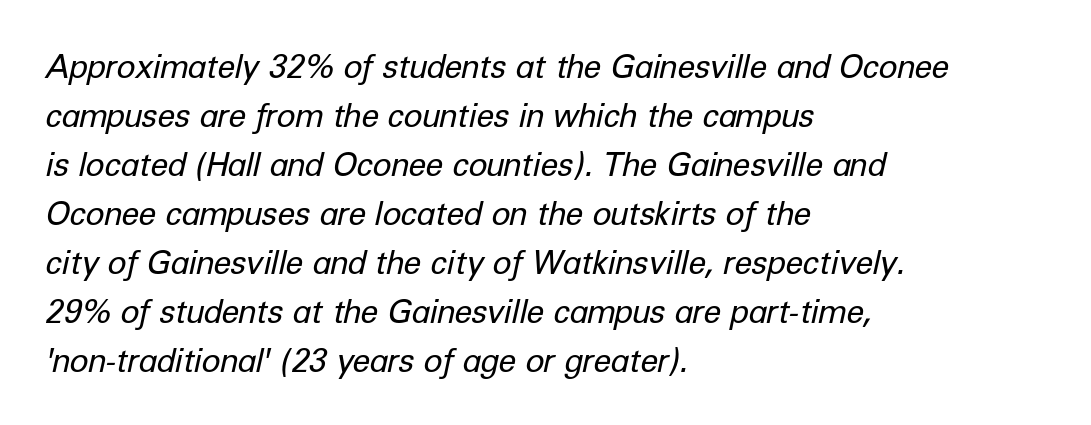
{"italic": "yes", "lean": "right", "slant_degrees": 12, "bold": "no", "weight": "regular", "width": "normal", "stroke_contrast": "low", "x_height": "medium", "monospaced": "no", "underline": "no", "align": "left", "line_spacing": "normal", "line_spacing_ratio": 1.53, "letter_spacing": "normal", "letter_spacing_em": 0.0, "glyph_px": 32}
